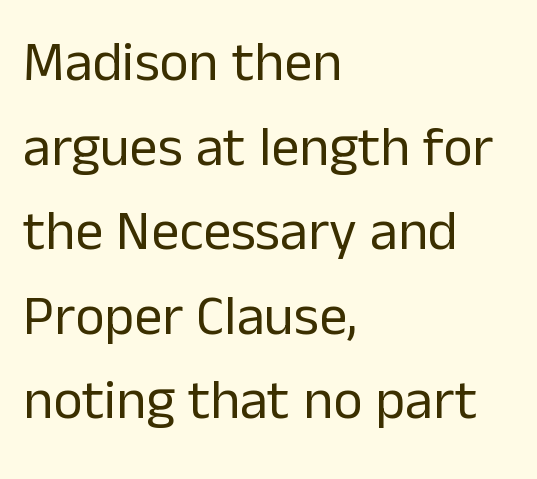
The image shows 56 px regular-weight sans-serif type, upright; set left-aligned, normal line spacing (1.51x), normal letter spacing, not underlined; low stroke contrast and a medium x-height.
